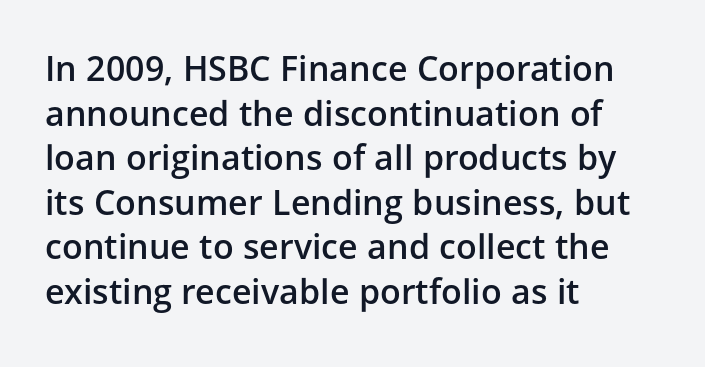
Q: Is the text bold? A: Semi-bold.
Q: Is the text italic (slanted)? A: No, it is upright.
Q: Is the typeface a serif or a sans-serif typeface? A: Sans-serif.
Q: Is the text underlined? A: No.
Q: How is the paragraph aligned? A: Left-aligned.
Q: Is the spacing between letters normal or unusually wide? A: Normal.
Q: Is the spacing between lines tight, normal or loose? A: Normal.
Q: Width (condensed, normal, or wide)? A: Normal.
Q: Stroke contrast? A: Low.
Q: x-height? A: Medium.
Q: Monospaced? A: No.
